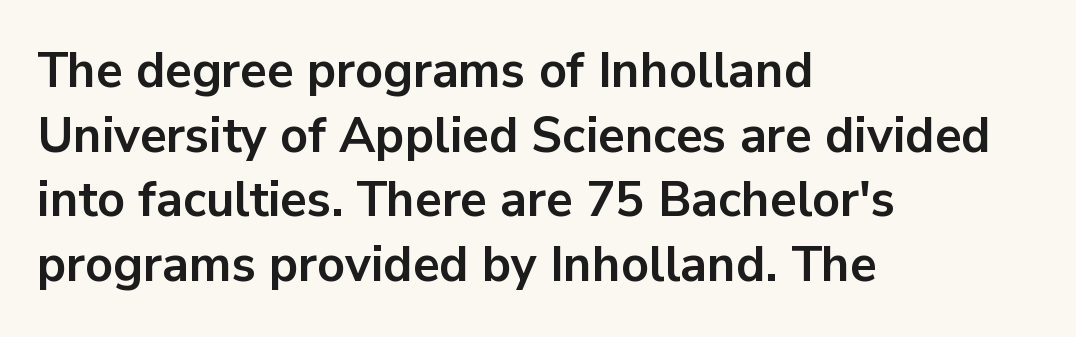
Italic? Not at all — the glyphs are vertical. Words appear dense and cohesive because spacing is normal. Check under the words: just untouched page. Each letter keeps its own natural width here, so spacing adapts to shape.
